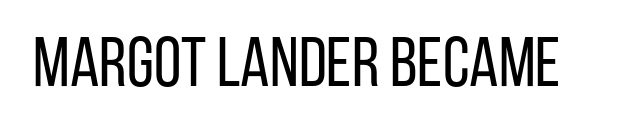
This sample has the flowing, uneven cadence of proportional lettering. Inter-character spacing is left at the font's built-in metrics. Counters stay open thanks to moderate or lighter strokes. Nope, no serifs anywhere on these letters. You can tell it's not italic because the verticals are truly vertical.
